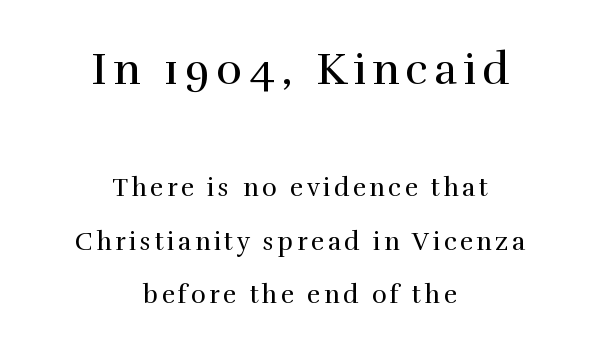
The characters are drawn with everyday or finer stroke widths. Two sizes are in play, and the larger belongs to the first block. The paragraph has two soft edges and a firm central axis. Notice how the stems are strictly vertical — no italics here. One glance says open: line gaps are wider than usual.
